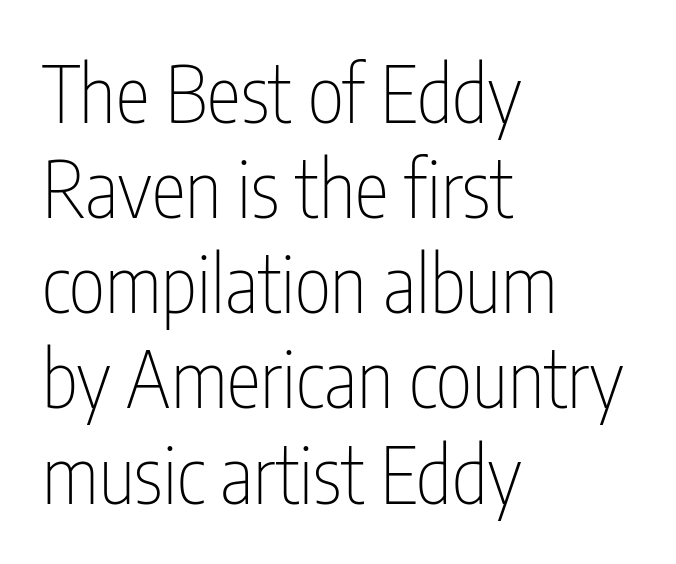
Q: Is the text bold? A: No.
Q: Is the text italic (slanted)? A: No, it is upright.
Q: Is the typeface a serif or a sans-serif typeface? A: Sans-serif.
Q: Is the text underlined? A: No.
Q: How is the paragraph aligned? A: Left-aligned.
Q: Is the spacing between letters normal or unusually wide? A: Normal.
Q: Width (condensed, normal, or wide)? A: Condensed.
Q: Stroke contrast? A: Low.
Q: x-height? A: Medium.
Q: Monospaced? A: No.
